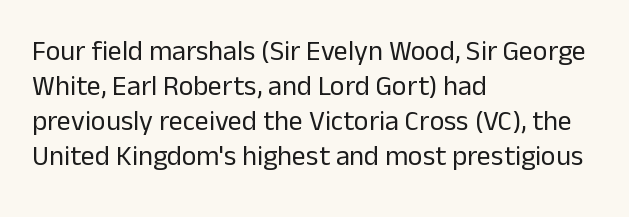
The image shows 28 px regular-weight sans-serif type, upright; set left-aligned, normal line spacing (1.25x), normal letter spacing, not underlined; low stroke contrast and a medium x-height.
